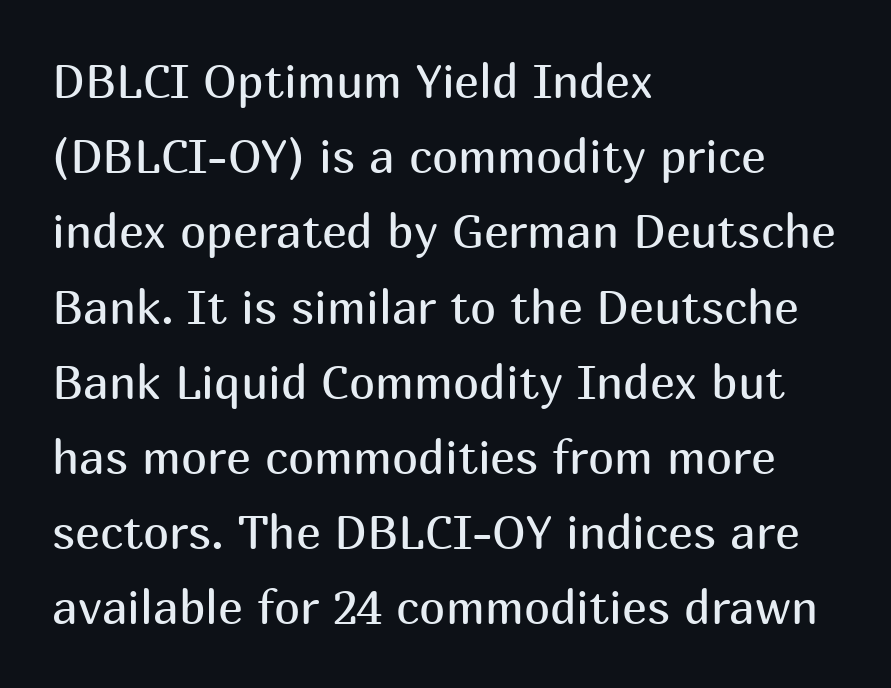
The image shows 47 px regular-weight sans-serif type, upright; set left-aligned, normal line spacing (1.6x), normal letter spacing, not underlined; medium stroke contrast and a medium x-height.
